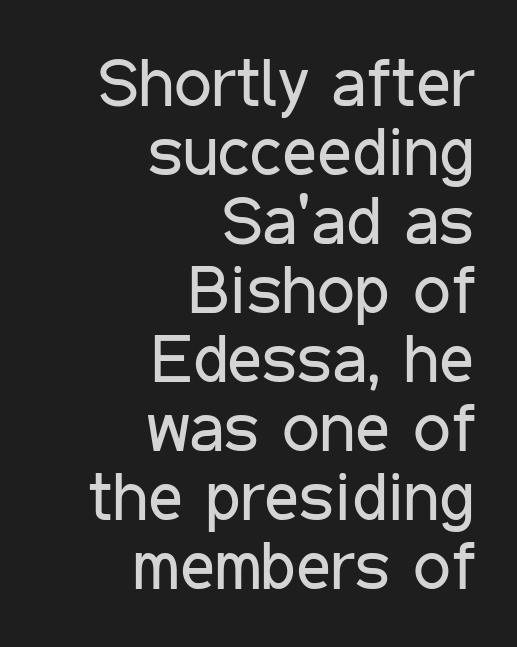
The image shows 67 px regular-weight, condensed sans-serif type, upright; set right-aligned, tight line spacing (1.03x), normal letter spacing, not underlined; low stroke contrast and a medium x-height.
